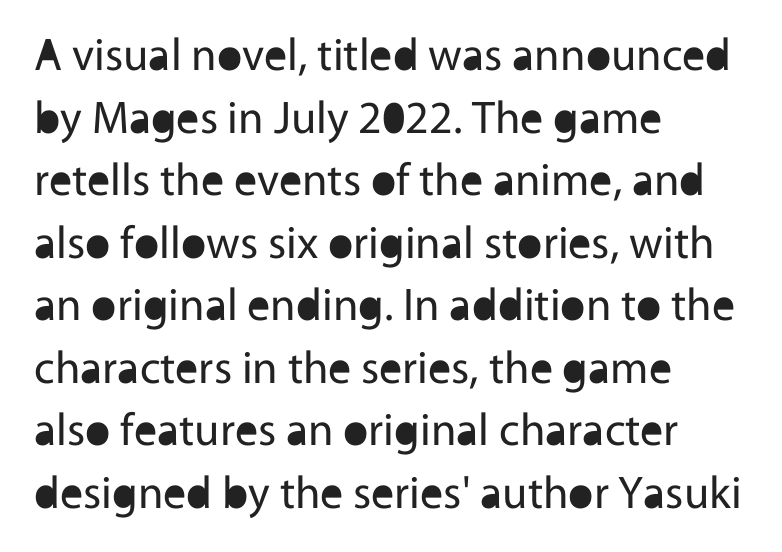
Q: Is the text bold? A: No.
Q: Is the text italic (slanted)? A: No, it is upright.
Q: Is the typeface a serif or a sans-serif typeface? A: Sans-serif.
Q: Is the text underlined? A: No.
Q: How is the paragraph aligned? A: Left-aligned.
Q: Is the spacing between letters normal or unusually wide? A: Normal.
Q: Is the spacing between lines tight, normal or loose? A: Normal.
Q: Width (condensed, normal, or wide)? A: Normal.
Q: x-height? A: Medium.
Q: Monospaced? A: No.
